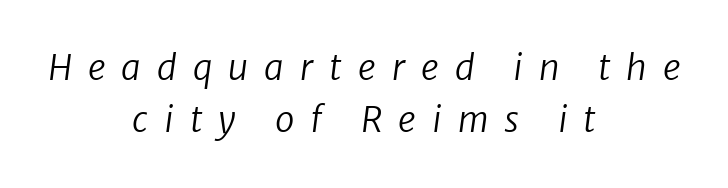
{"italic": "yes", "lean": "right", "slant_degrees": 8, "bold": "no", "weight": "regular", "width": "normal", "stroke_contrast": "low", "x_height": "medium", "monospaced": "no", "underline": "no", "align": "center", "line_spacing": "normal", "line_spacing_ratio": 1.5, "letter_spacing": "wide", "letter_spacing_em": 0.46, "glyph_px": 35}
